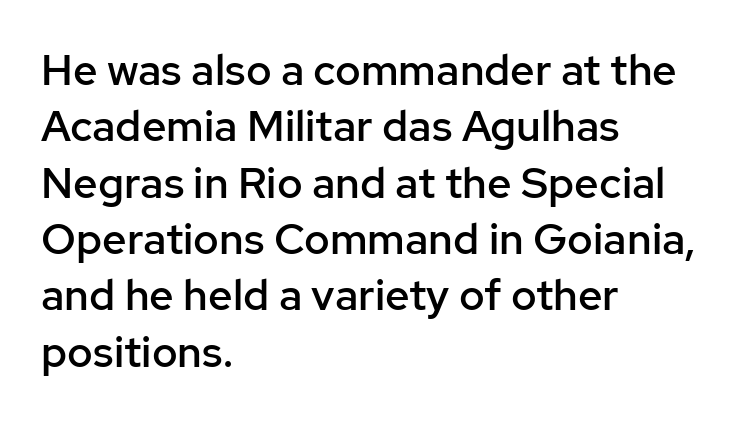
Q: Is the text bold? A: Semi-bold.
Q: Is the text italic (slanted)? A: No, it is upright.
Q: Is the typeface a serif or a sans-serif typeface? A: Sans-serif.
Q: Is the text underlined? A: No.
Q: How is the paragraph aligned? A: Left-aligned.
Q: Is the spacing between letters normal or unusually wide? A: Normal.
Q: Is the spacing between lines tight, normal or loose? A: Normal.
Q: Width (condensed, normal, or wide)? A: Normal.
Q: Stroke contrast? A: Low.
Q: x-height? A: Medium.
Q: Monospaced? A: No.
